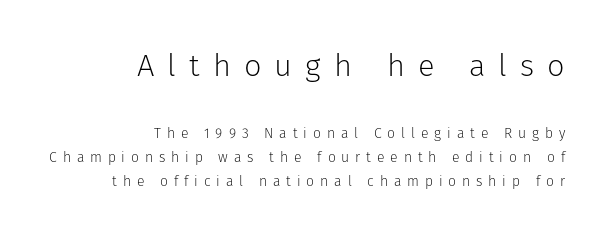
Q: Is the text bold? A: No.
Q: Is the text italic (slanted)? A: No, it is upright.
Q: Is the typeface a serif or a sans-serif typeface? A: Sans-serif.
Q: Is the text underlined? A: No.
Q: How is the paragraph aligned? A: Right-aligned.
Q: Is the spacing between letters normal or unusually wide? A: Unusually wide.
Q: Is the spacing between lines tight, normal or loose? A: Normal.
Q: Which block of text is set in a larger size, the first (top) or the second (bottom)? A: The first (top) one.
Q: Width (condensed, normal, or wide)? A: Normal.
Q: Stroke contrast? A: Low.
Q: x-height? A: Medium.
Q: Monospaced? A: No.
